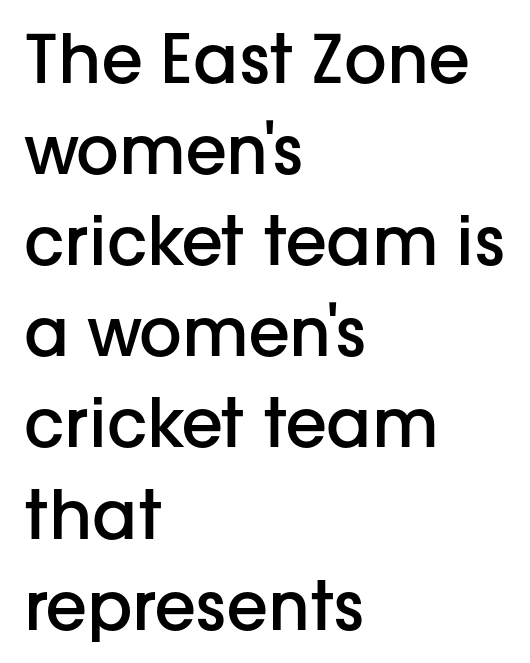
The image shows 67 px semibold sans-serif type, upright; set left-aligned, normal line spacing (1.36x), normal letter spacing, not underlined; low stroke contrast and a medium x-height.
